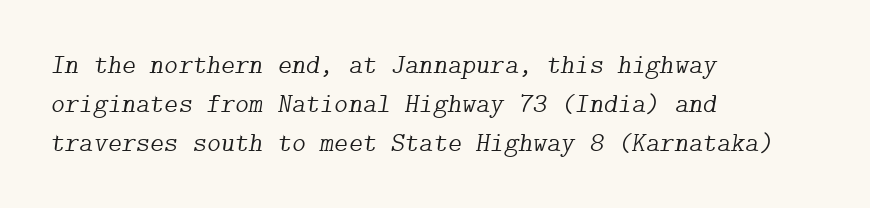
Q: Is the text bold? A: No.
Q: Is the text italic (slanted)? A: Yes, it leans right by about 9 degrees.
Q: Is the text underlined? A: No.
Q: How is the paragraph aligned? A: Left-aligned.
Q: Is the spacing between letters normal or unusually wide? A: Normal.
Q: Is the spacing between lines tight, normal or loose? A: Normal.
